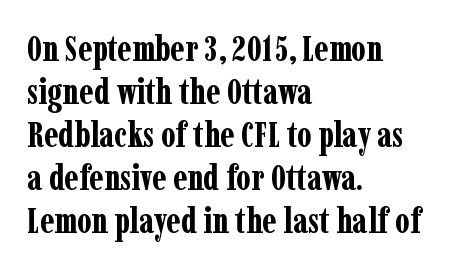
{"serif": "yes", "italic": "no", "bold": "yes", "weight": "bold", "width": "condensed", "stroke_contrast": "low", "x_height": "medium", "monospaced": "no", "underline": "no", "align": "left", "line_spacing_ratio": 1.23, "letter_spacing": "normal", "letter_spacing_em": 0.0, "glyph_px": 35}
